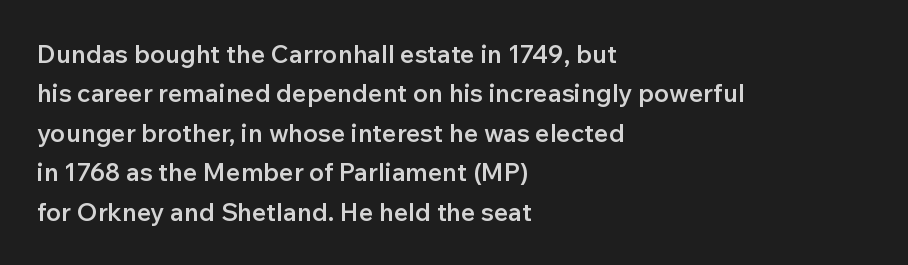
Q: Is the text bold? A: Semi-bold.
Q: Is the text italic (slanted)? A: No, it is upright.
Q: Is the text underlined? A: No.
Q: How is the paragraph aligned? A: Left-aligned.
Q: Is the spacing between letters normal or unusually wide? A: Normal.
Q: Is the spacing between lines tight, normal or loose? A: Normal.
